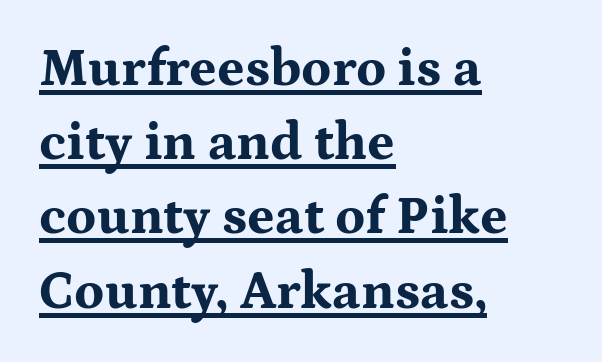
Q: Is the text bold? A: Yes.
Q: Is the text italic (slanted)? A: No, it is upright.
Q: Is the typeface a serif or a sans-serif typeface? A: Serif.
Q: Is the text underlined? A: Yes.
Q: How is the paragraph aligned? A: Left-aligned.
Q: Is the spacing between letters normal or unusually wide? A: Normal.
Q: Is the spacing between lines tight, normal or loose? A: Normal.
Q: Width (condensed, normal, or wide)? A: Wide.
Q: Stroke contrast? A: Medium.
Q: x-height? A: Medium.
Q: Monospaced? A: No.
